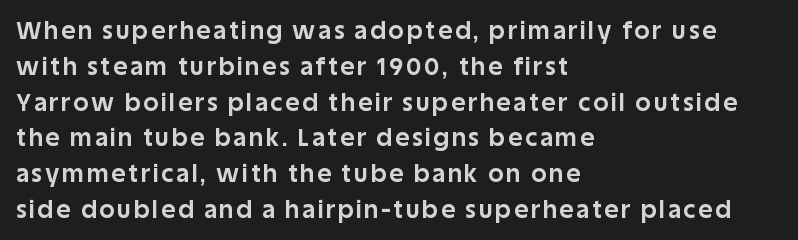
The letters stand upright; this is a roman face. The rendering uses a bold face; every stroke is thick and dark. Is there much room between lines? A standard amount, neither cramped nor airy. Leftover space on each line is placed entirely after the last word.
